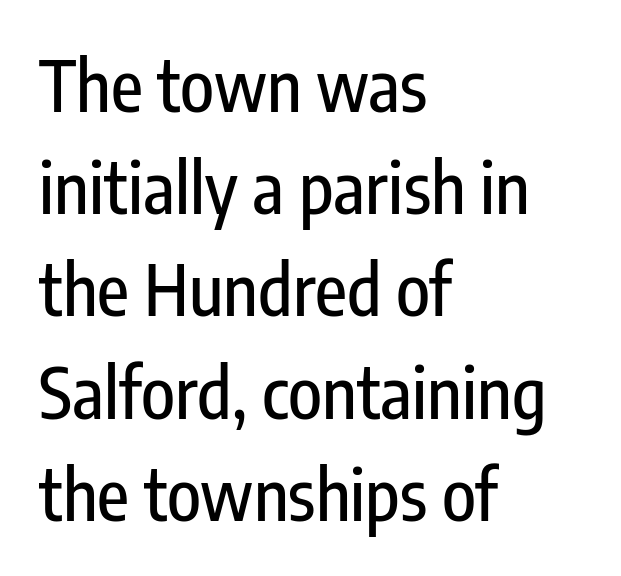
This sample has the flowing, uneven cadence of proportional lettering. The horizontal fit of the characters is conventional and even. The vertical gap from one line to the next is medium. Rule under the text: the space is simply empty.
